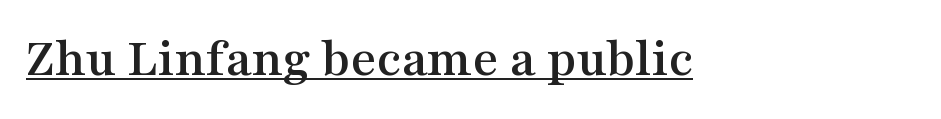
A continuous stroke trails under the words, as in a hyperlink. The passage shown is typed in a proportional face where columns would drift. Typographically, this falls in the serif category. You can tell it's not italic because the verticals are truly vertical. No extra tracking has been applied to these lines.
